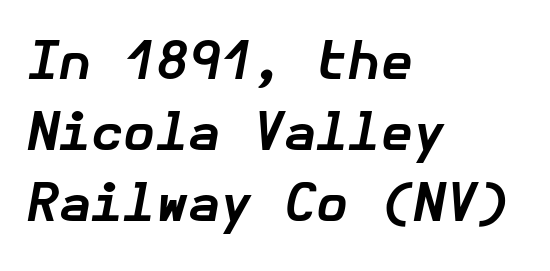
{"italic": "yes", "lean": "right", "slant_degrees": 10, "bold": "yes", "weight": "bold", "width": "normal", "stroke_contrast": "low", "x_height": "medium", "underline": "no", "align": "left", "line_spacing": "normal", "line_spacing_ratio": 1.37, "letter_spacing": "normal", "letter_spacing_em": 0.0, "glyph_px": 52}
